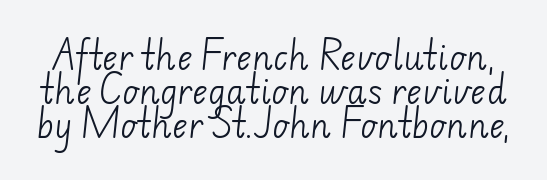
Q: Is the text bold? A: No.
Q: Is the typeface a serif or a sans-serif typeface? A: Sans-serif.
Q: Is the text underlined? A: No.
Q: Is the spacing between letters normal or unusually wide? A: Normal.
Q: Is the spacing between lines tight, normal or loose? A: Tight.
Q: Width (condensed, normal, or wide)? A: Normal.
Q: Stroke contrast? A: Low.
Q: x-height? A: Small.
Q: Monospaced? A: No.
